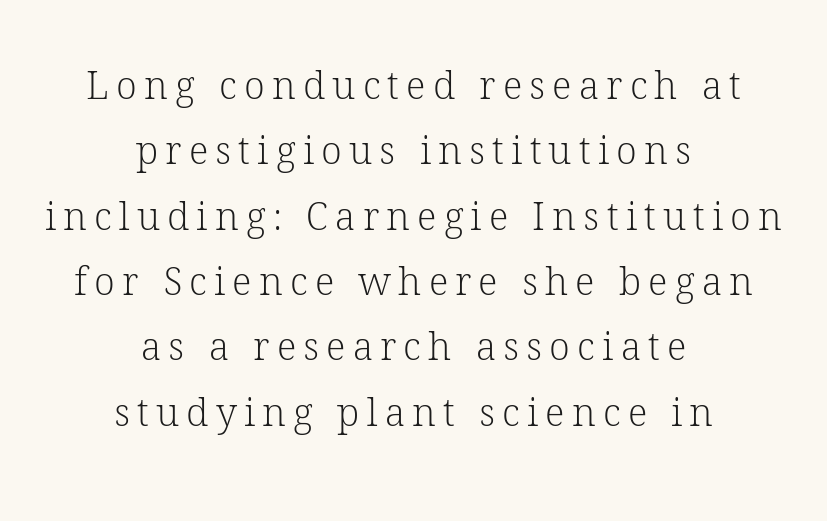
{"serif": "yes", "italic": "no", "bold": "no", "weight": "light", "width": "normal", "stroke_contrast": "low", "x_height": "medium", "monospaced": "no", "underline": "no", "align": "center", "line_spacing_ratio": 1.72, "glyph_px": 38}
